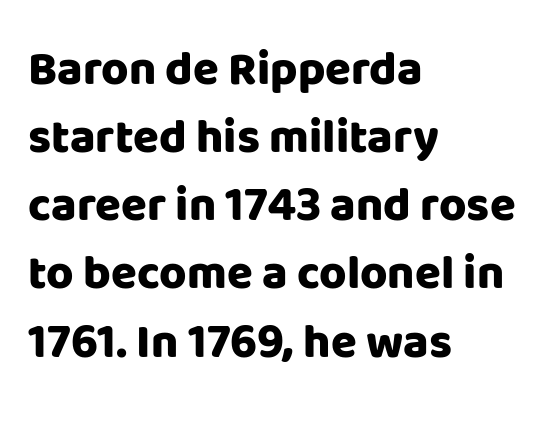
Q: Is the text bold? A: Yes.
Q: Is the text italic (slanted)? A: No, it is upright.
Q: Is the typeface a serif or a sans-serif typeface? A: Sans-serif.
Q: Is the text underlined? A: No.
Q: How is the paragraph aligned? A: Left-aligned.
Q: Is the spacing between letters normal or unusually wide? A: Normal.
Q: Is the spacing between lines tight, normal or loose? A: Normal.
Q: Width (condensed, normal, or wide)? A: Normal.
Q: Stroke contrast? A: Low.
Q: x-height? A: Large.
Q: Monospaced? A: No.
